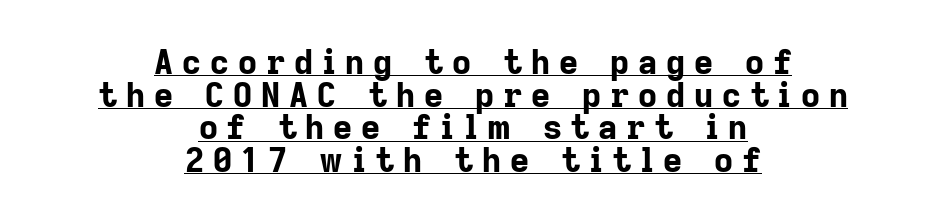
The image shows 33 px bold sans-serif type, upright; set centered, tight line spacing (0.99x), unusually wide letter spacing (+0.27 em), underlined; low stroke contrast and a medium x-height.
